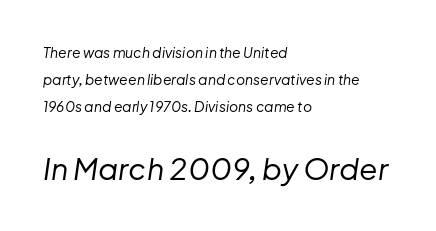
The image shows 30 px regular-weight type, italic (leaning right); set left-aligned, loose line spacing (1.93x), normal letter spacing, not underlined; the second (bottom) block is 2.14x larger; low stroke contrast and a medium x-height.
